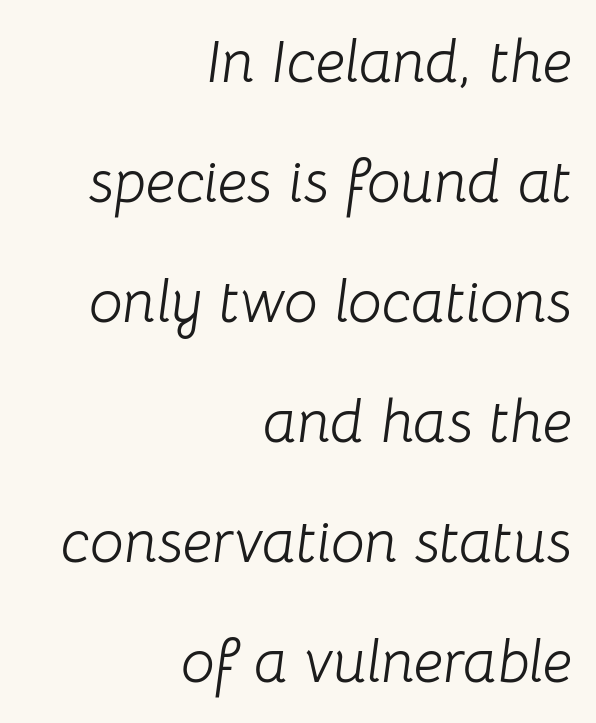
{"italic": "yes", "lean": "right", "slant_degrees": 8, "bold": "no", "weight": "light", "width": "normal", "stroke_contrast": "low", "x_height": "medium", "monospaced": "no", "underline": "no", "align": "right", "line_spacing": "loose", "line_spacing_ratio": 2.0, "letter_spacing": "normal", "letter_spacing_em": 0.0, "glyph_px": 60}
